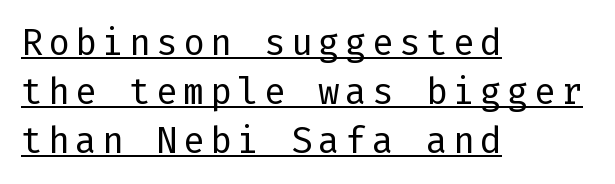
The image shows 36 px regular-weight sans-serif type, upright; set left-aligned, normal line spacing (1.36x), underlined; low stroke contrast and a medium x-height.
